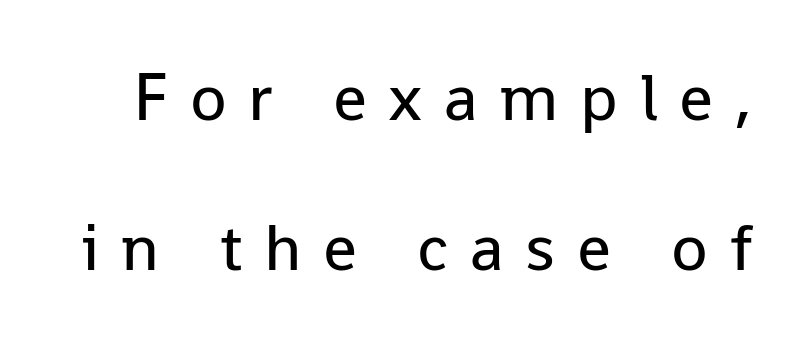
{"serif": "no", "italic": "no", "bold": "no", "weight": "regular", "width": "normal", "stroke_contrast": "low", "x_height": "medium", "monospaced": "no", "underline": "no", "line_spacing": "loose", "line_spacing_ratio": 2.24, "letter_spacing": "wide", "letter_spacing_em": 0.32, "glyph_px": 67}
